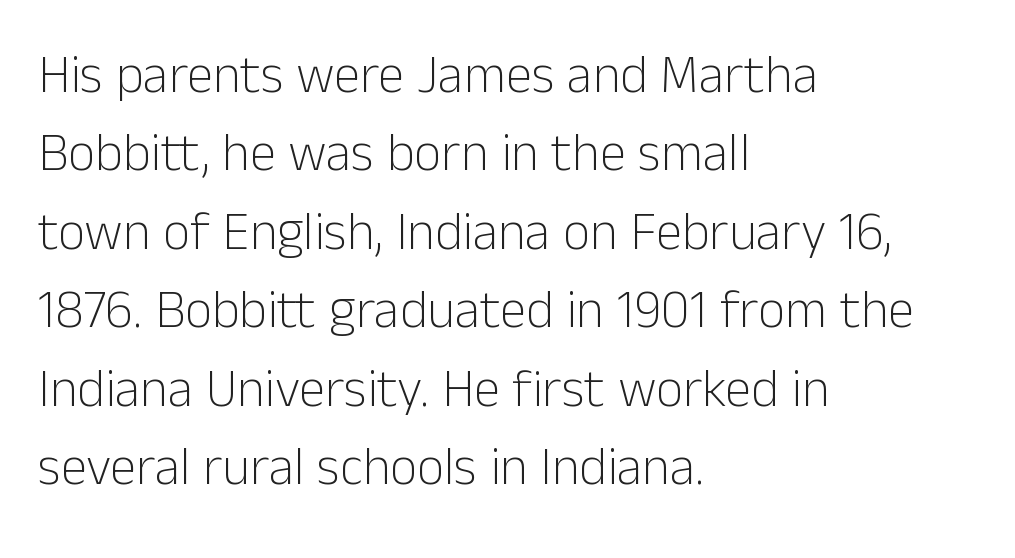
The rendering uses a moderate line-height, typical for paragraphs. Honestly, the letter spacing is just normal — you wouldn't notice it. The space beneath each line is pristine and unruled. The lines are quadded left.
